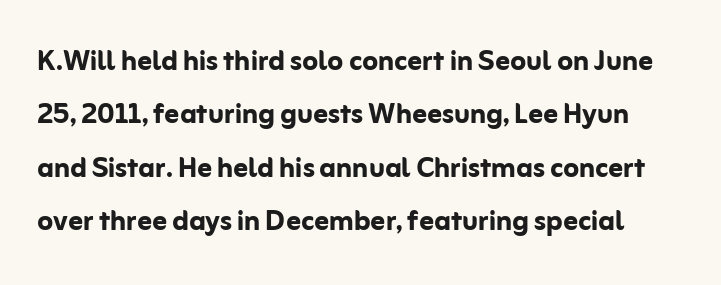
{"serif": "no", "italic": "no", "bold": "yes", "weight": "semibold", "width": "normal", "stroke_contrast": "low", "x_height": "medium", "monospaced": "no", "underline": "no", "line_spacing": "normal", "line_spacing_ratio": 1.48, "letter_spacing": "normal", "letter_spacing_em": 0.0, "glyph_px": 36}
